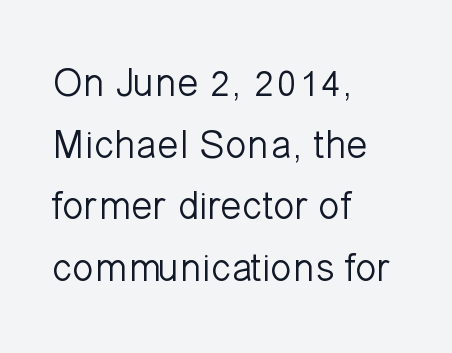
Regarding serifs, this sample does without them. The ragged edge is on the right, which tells us the setting is flush left. The letters advance in unequal steps, a hallmark of proportional type. This rendering leaves character spacing at its baseline value. One glance says typical: line gaps are just what's usual. The strokes are not fattened; the text isn't bold.
